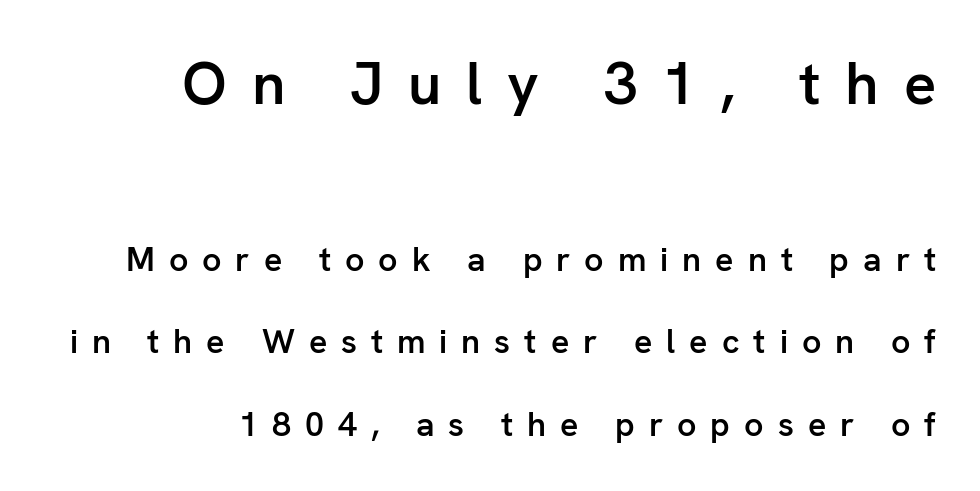
Looks like regular typesetting: each glyph gets only the width it needs. Leading is clearly above the norm, producing a sparse column. The rendering shrinks the type as you move from the upper chunk to the lower. The lettering holds an erect, upright posture throughout.
